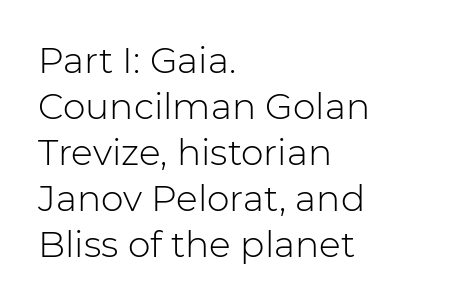
Q: Is the text bold? A: No.
Q: Is the text italic (slanted)? A: No, it is upright.
Q: Is the typeface a serif or a sans-serif typeface? A: Sans-serif.
Q: Is the text underlined? A: No.
Q: How is the paragraph aligned? A: Left-aligned.
Q: Is the spacing between letters normal or unusually wide? A: Normal.
Q: Is the spacing between lines tight, normal or loose? A: Normal.
Q: Width (condensed, normal, or wide)? A: Normal.
Q: Stroke contrast? A: Low.
Q: x-height? A: Medium.
Q: Monospaced? A: No.
